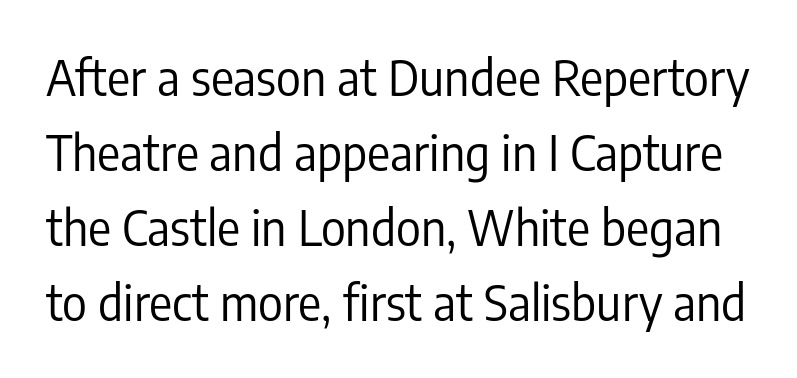
{"serif": "no", "italic": "no", "bold": "no", "weight": "regular", "width": "condensed", "stroke_contrast": "low", "x_height": "medium", "monospaced": "no", "underline": "no", "line_spacing": "normal", "line_spacing_ratio": 1.56, "letter_spacing": "normal", "letter_spacing_em": 0.0, "glyph_px": 48}
